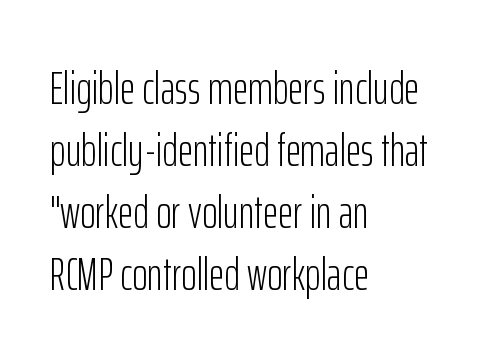
The image shows 47 px light, condensed sans-serif type, upright; set left-aligned, normal line spacing (1.32x), normal letter spacing, not underlined; low stroke contrast and a medium x-height.
